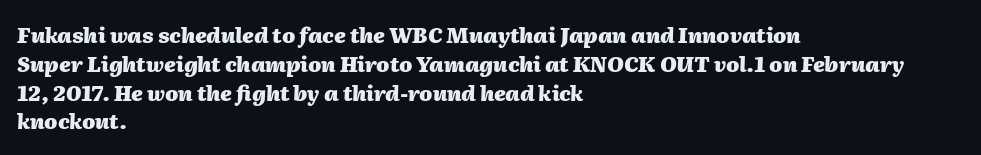
The image shows 21 px bold type, italic (leaning right); set left-aligned, normal line spacing (1.37x), normal letter spacing, not underlined.
